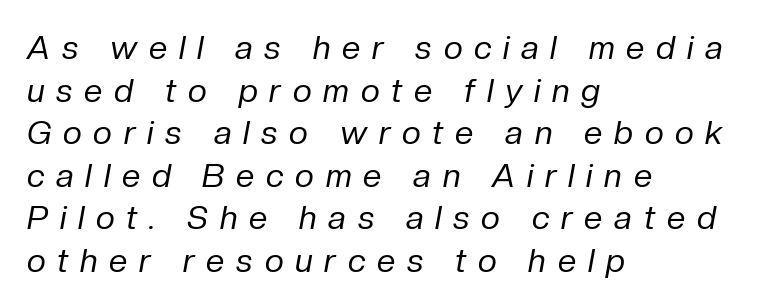
Proportional: the letters do not fall into vertical columns. Caption: multi-line text, flush left, ragged right. Observe the lean: these are italic letterforms. Substantial extra tracking has been applied to these lines. The face looks like a standard text weight, possibly lighter.
